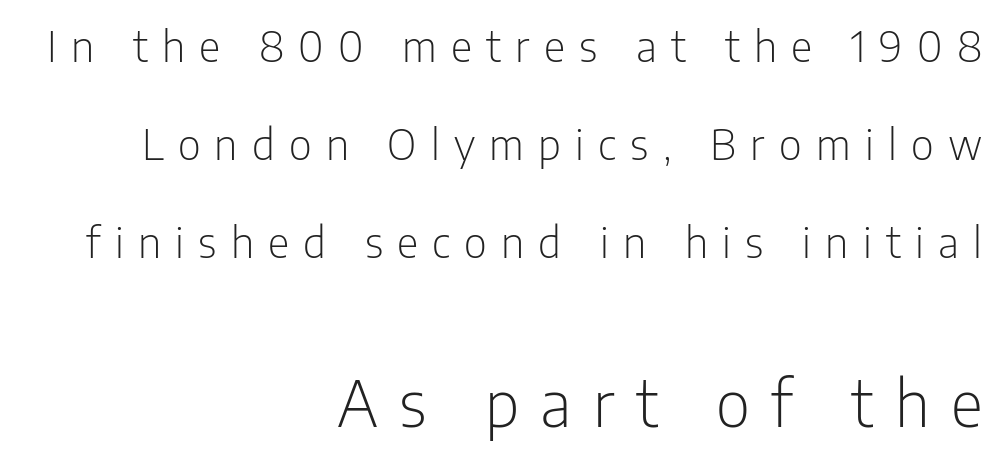
Think of a printed novel: that variable character pitch is what you see here. The line texture is sparse and dotted thanks to wide tracking. These lines stand farther apart than default settings would place them. The strokes are not fattened; the text isn't bold.
